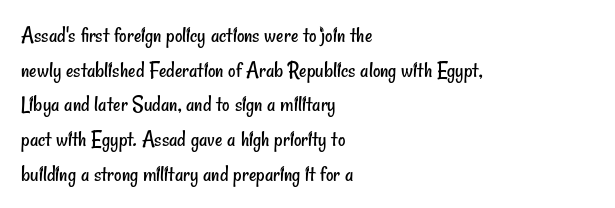
The image shows 23 px text type; set left-aligned, normal line spacing (1.51x), normal letter spacing, not underlined.
